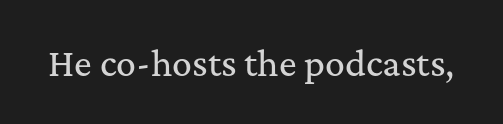
{"serif": "yes", "italic": "no", "width": "normal", "stroke_contrast": "medium", "x_height": "medium", "monospaced": "no", "underline": "no", "letter_spacing": "normal", "letter_spacing_em": 0.0, "glyph_px": 33}
